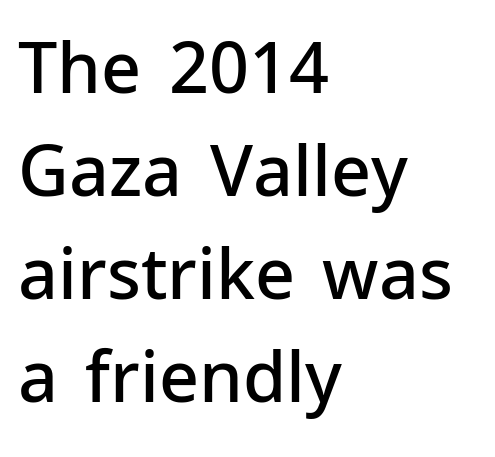
Are there feet on the stems? There aren't — it's a sans. These words are printed semibold, heavier than regular yet not bold. Spacing verdict: proportional, widths tailored to each character. Quick note: interline space is typical.
